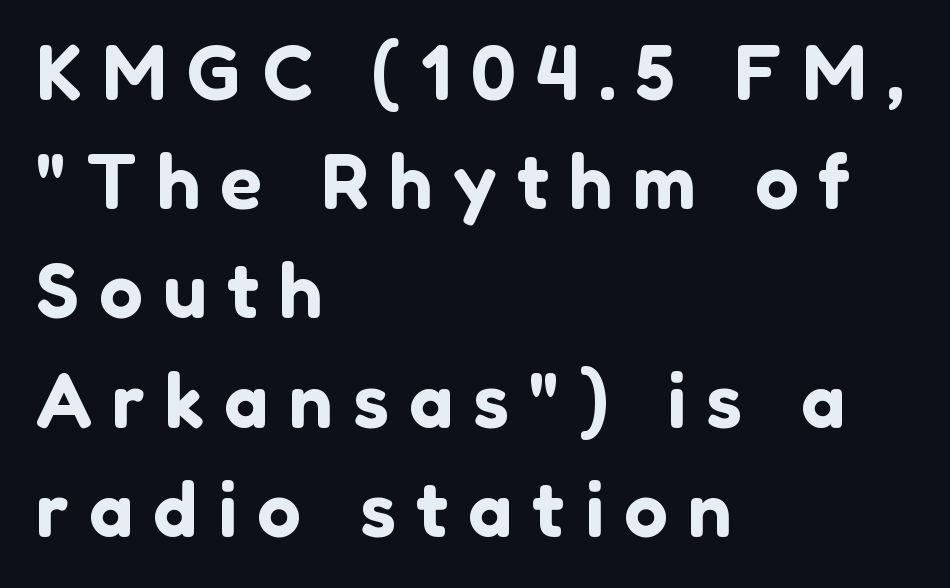
{"serif": "no", "italic": "no", "width": "normal", "stroke_contrast": "low", "x_height": "medium", "monospaced": "no", "underline": "no", "align": "left", "line_spacing": "normal", "line_spacing_ratio": 1.4, "letter_spacing": "wide", "letter_spacing_em": 0.26, "glyph_px": 78}
